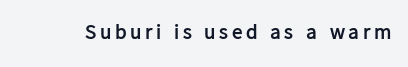
Pretty heavy lettering here — definitely bold. The passage shown is not underscored anywhere. Do the letters lean? They stand straight.
